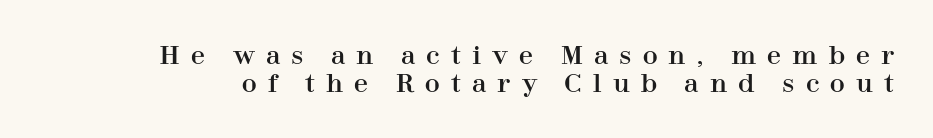
You could barely slide anything between these rows. The specimen reads as upright at a glance. The letters are spread apart with noticeably loose tracking. A bare baseline throughout the passage.
